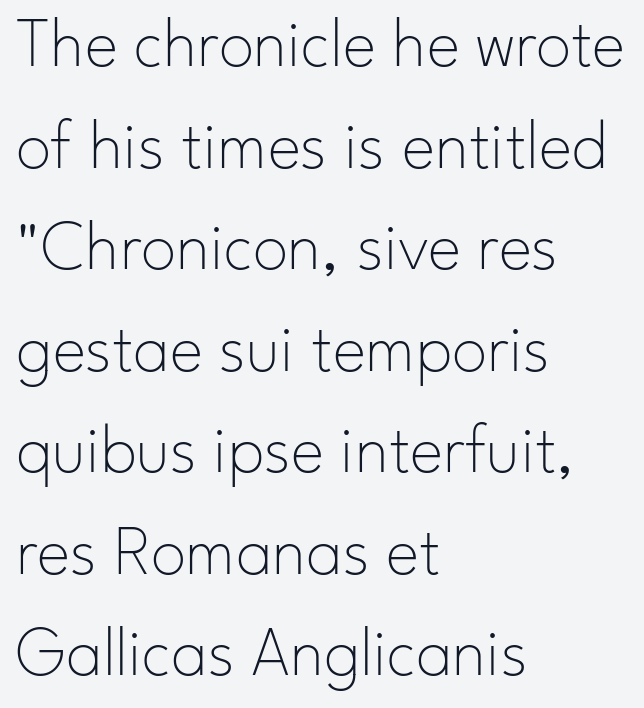
Does extra space separate the letters? No, they use regular spacing. To sum up the face: it is a sans, with no serifs. Just letters on the line, the space beneath them empty. This sample uses an upright cut, with every glyph sitting square on the baseline. The letterforms sit at book weight or below. A typesetter would call this leading conventional body-copy spacing.
